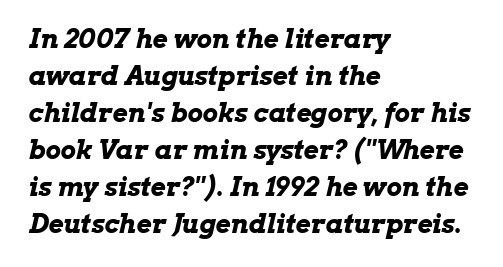
The image shows 26 px bold type, italic (leaning right); set left-aligned, normal line spacing (1.42x), normal letter spacing, not underlined.
